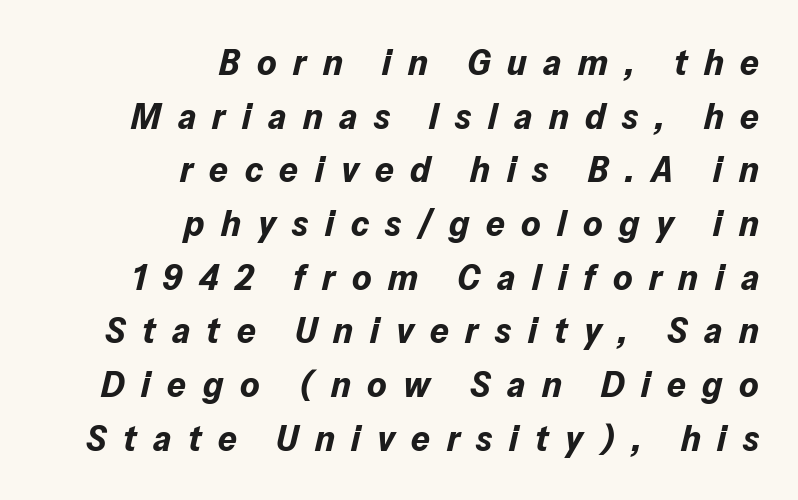
The image shows 37 px bold type, italic (leaning right); set right-aligned, normal line spacing (1.45x), unusually wide letter spacing (+0.45 em), not underlined; low stroke contrast and a medium x-height.
